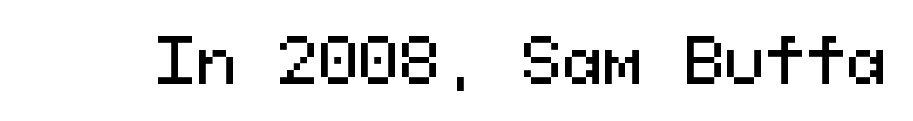
{"serif": "no", "italic": "no", "width": "normal", "stroke_contrast": "medium", "x_height": "medium", "monospaced": "yes", "underline": "no", "letter_spacing": "normal", "letter_spacing_em": 0.0, "glyph_px": 61}
